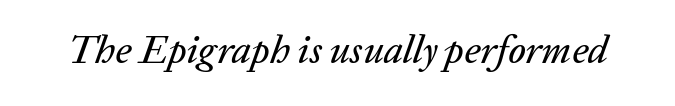
Q: Is the text italic (slanted)? A: Yes, it leans right by about 20 degrees.
Q: Is the text underlined? A: No.
Q: Is the spacing between letters normal or unusually wide? A: Normal.
Q: Width (condensed, normal, or wide)? A: Normal.
Q: Stroke contrast? A: Low.
Q: x-height? A: Medium.
Q: Monospaced? A: No.
